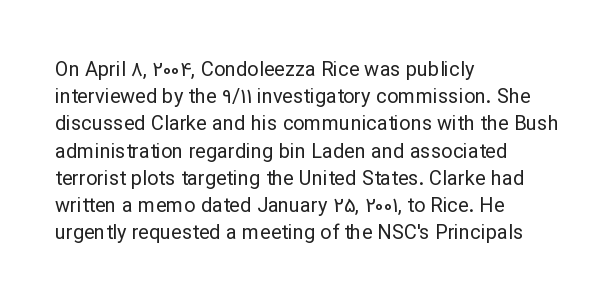
The image shows 20 px text type, upright; set left-aligned, normal line spacing (1.36x), normal letter spacing, not underlined.
